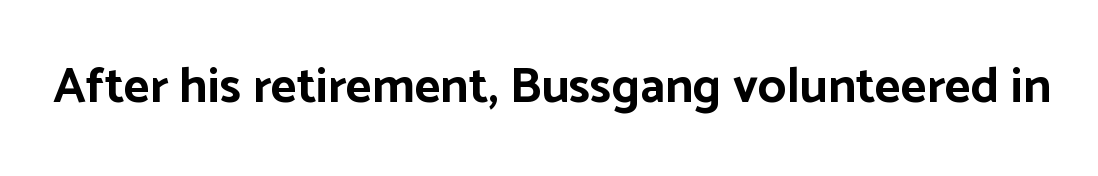
Q: Is the text bold? A: Yes.
Q: Is the text italic (slanted)? A: No, it is upright.
Q: Is the typeface a serif or a sans-serif typeface? A: Sans-serif.
Q: Is the text underlined? A: No.
Q: Is the spacing between letters normal or unusually wide? A: Normal.
Q: Width (condensed, normal, or wide)? A: Normal.
Q: Stroke contrast? A: Low.
Q: x-height? A: Medium.
Q: Monospaced? A: No.
